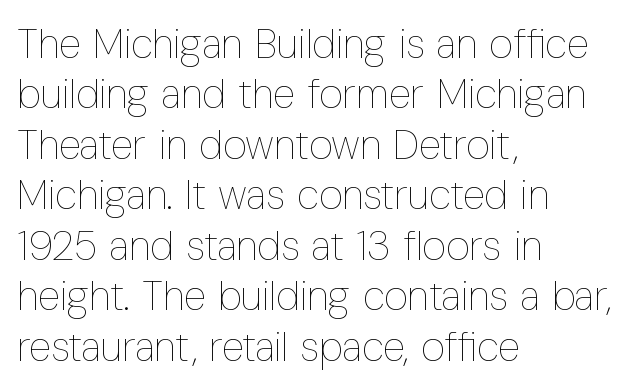
{"italic": "no", "bold": "no", "weight": "thin", "width": "condensed", "stroke_contrast": "low", "x_height": "medium", "monospaced": "no", "underline": "no", "align": "left", "line_spacing_ratio": 1.23, "letter_spacing": "normal", "letter_spacing_em": 0.0, "glyph_px": 41}
